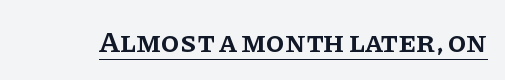
Q: Is the text bold? A: Semi-bold.
Q: Is the text italic (slanted)? A: No, it is upright.
Q: Is the typeface a serif or a sans-serif typeface? A: Serif.
Q: Is the text underlined? A: Yes.
Q: Is the spacing between letters normal or unusually wide? A: Normal.
Q: Width (condensed, normal, or wide)? A: Normal.
Q: Stroke contrast? A: Low.
Q: x-height? A: Large.
Q: Monospaced? A: No.
